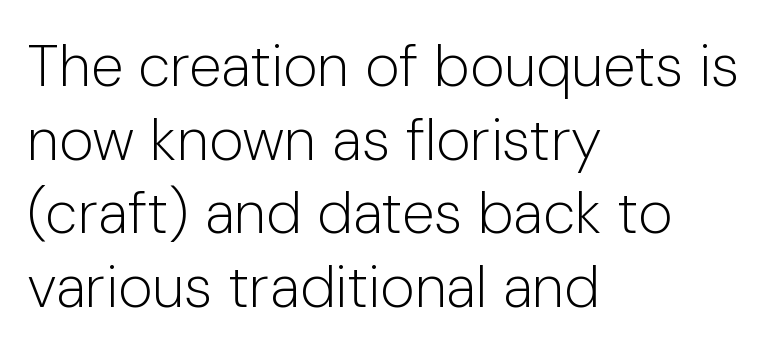
Nope, not italic — everything's standing straight. The tracking reads as untouched default to a designer's eye. A typesetter would call this leading conventional body-copy spacing. Are there feet on the stems? There aren't — it's a sans. The face used here is proportionally spaced, like ordinary book or web type. Heaviness? Minimal to ordinary, like unemphasized prose.
